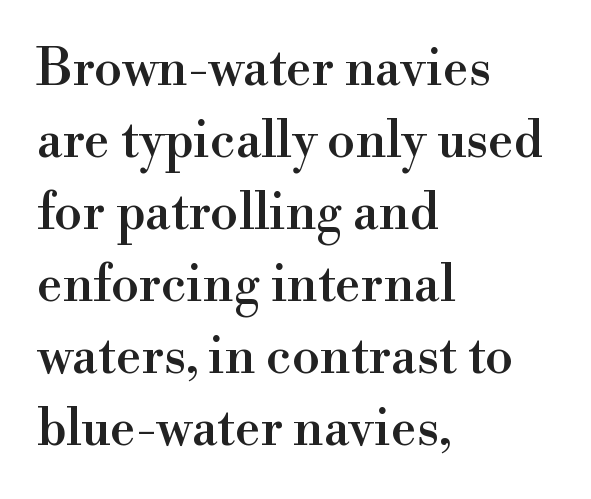
The image shows 51 px serif type, upright; set left-aligned, normal line spacing (1.41x), normal letter spacing, not underlined; high stroke contrast and a small x-height.
